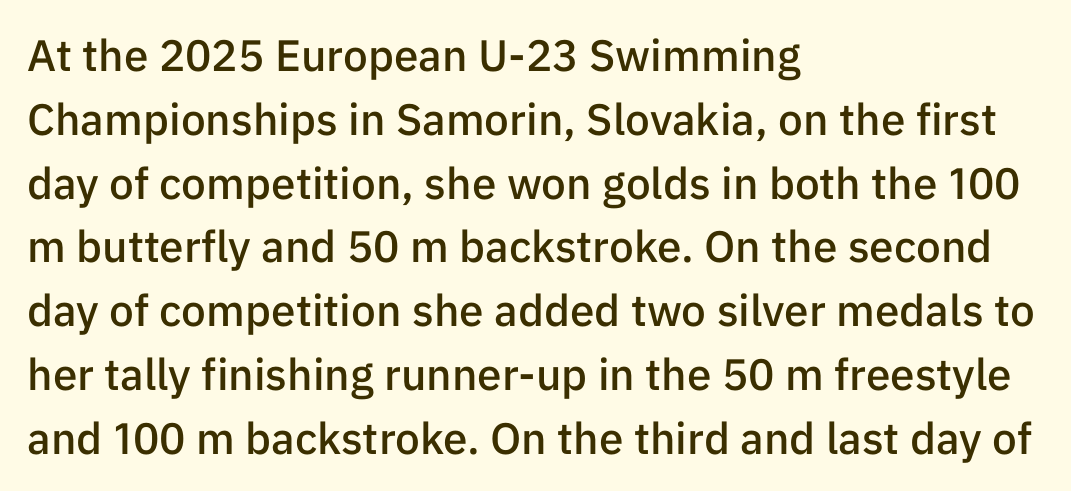
Q: Is the text bold? A: Semi-bold.
Q: Is the text italic (slanted)? A: No, it is upright.
Q: Is the typeface a serif or a sans-serif typeface? A: Sans-serif.
Q: Is the text underlined? A: No.
Q: How is the paragraph aligned? A: Left-aligned.
Q: Is the spacing between letters normal or unusually wide? A: Normal.
Q: Is the spacing between lines tight, normal or loose? A: Normal.
Q: Width (condensed, normal, or wide)? A: Normal.
Q: Stroke contrast? A: Low.
Q: x-height? A: Medium.
Q: Monospaced? A: No.
